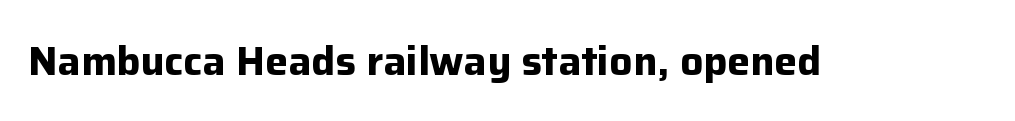
Q: Is the text bold? A: Yes.
Q: Is the text italic (slanted)? A: No, it is upright.
Q: Is the typeface a serif or a sans-serif typeface? A: Sans-serif.
Q: Is the text underlined? A: No.
Q: Is the spacing between letters normal or unusually wide? A: Normal.
Q: Width (condensed, normal, or wide)? A: Normal.
Q: Stroke contrast? A: Low.
Q: x-height? A: Medium.
Q: Monospaced? A: No.
